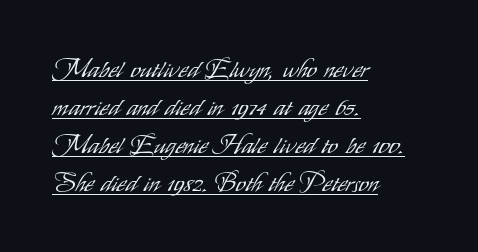
The image shows 25 px text type; set left-aligned, normal line spacing (1.52x), normal letter spacing, underlined.
